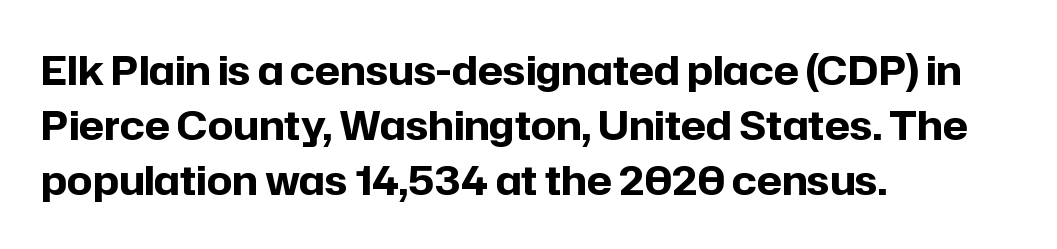
Q: Is the text bold? A: Yes.
Q: Is the text italic (slanted)? A: No, it is upright.
Q: Is the typeface a serif or a sans-serif typeface? A: Sans-serif.
Q: Is the text underlined? A: No.
Q: How is the paragraph aligned? A: Left-aligned.
Q: Is the spacing between letters normal or unusually wide? A: Normal.
Q: Is the spacing between lines tight, normal or loose? A: Normal.
Q: Width (condensed, normal, or wide)? A: Normal.
Q: Stroke contrast? A: Low.
Q: x-height? A: Medium.
Q: Monospaced? A: No.
